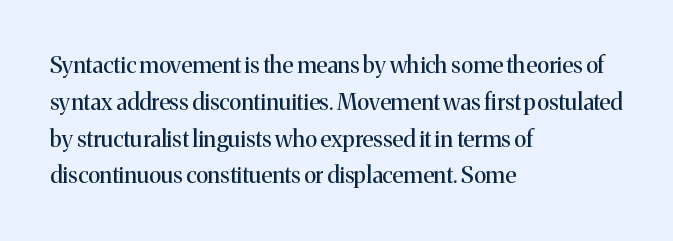
The rendering uses a moderate line-height, typical for paragraphs. The cut favours lightness, reaching ordinary text weight at its darkest. This is roman type, the default non-slanted kind. A student would call this left alignment; a typographer would say flush left, rag right. Honestly, there is no underline to notice here at all. The letterforms sit shoulder to shoulder at normal distance.
